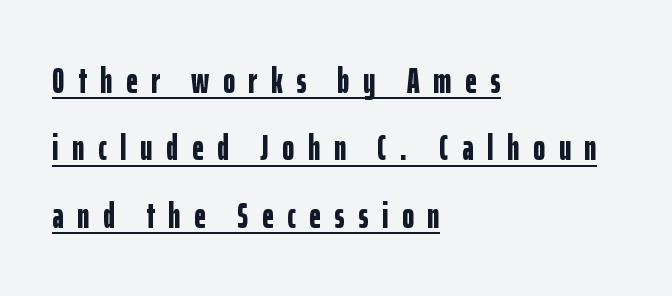
Observe the absence of serifs on each vertical stroke in this sample. A continuous stroke trails under the words, as in a hyperlink. The line texture is sparse and dotted thanks to wide tracking. This is roman type, the default non-slanted kind.
